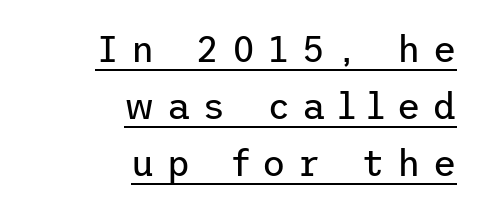
{"serif": "no", "italic": "no", "bold": "no", "weight": "regular", "width": "normal", "stroke_contrast": "low", "x_height": "medium", "underline": "yes", "align": "right", "line_spacing": "normal", "line_spacing_ratio": 1.58, "letter_spacing": "wide", "letter_spacing_em": 0.33, "glyph_px": 36}
